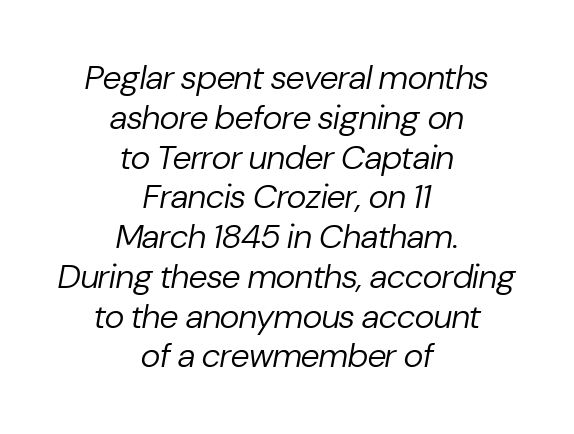
The image shows 34 px regular-weight type, italic (leaning right); set centered, line spacing 1.17x, normal letter spacing, not underlined; low stroke contrast and a medium x-height.
